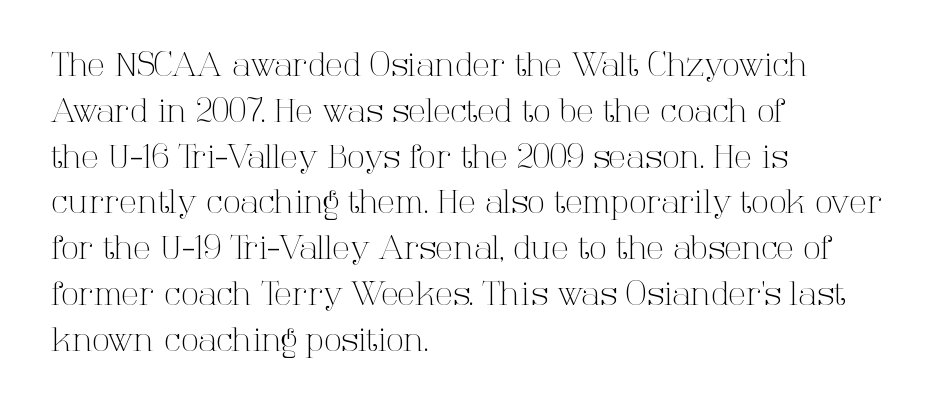
The passage shown is not underscored anywhere. The letters stand straight up with perfectly vertical stems. Typographically, this falls in the serif category. Weight: regular or lighter. Each word holds together tightly as a unit, with standard inter-letter gaps. This sample is left-justified, so line endings fall wherever the words run out.
